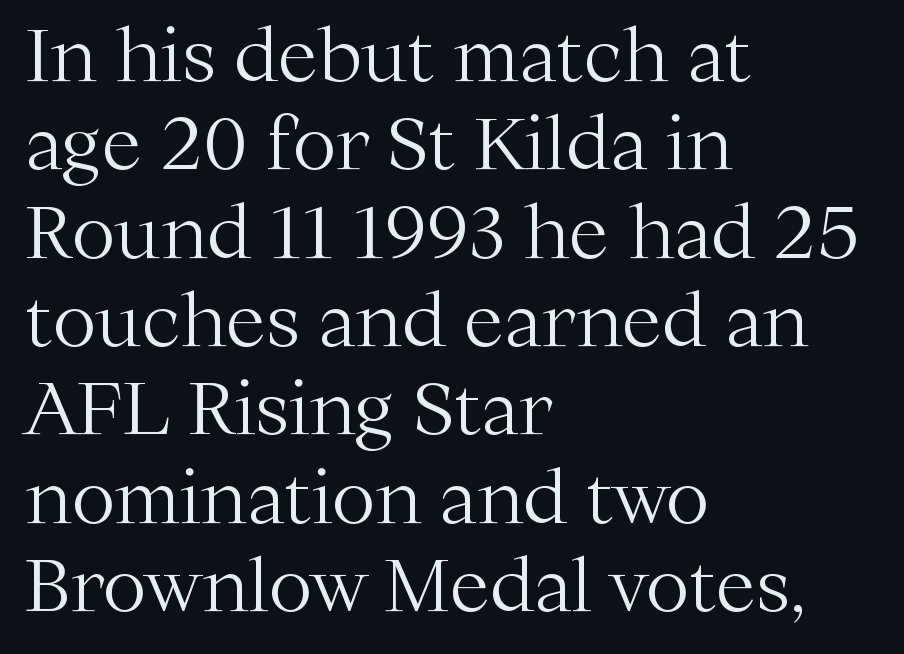
The image shows 73 px light serif type, upright; set left-aligned, line spacing 1.21x, normal letter spacing, not underlined; medium stroke contrast and a medium x-height.
